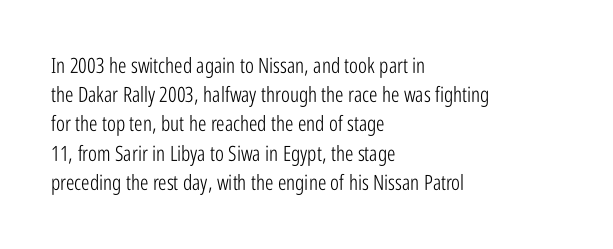
Tracking here is standard; glyphs follow each other at the usual distance. Heft: none added — not bold. These lines are set flush left with a ragged right edge. The letters stand straight up with perfectly vertical stems. Has an underline been added? It has not.
